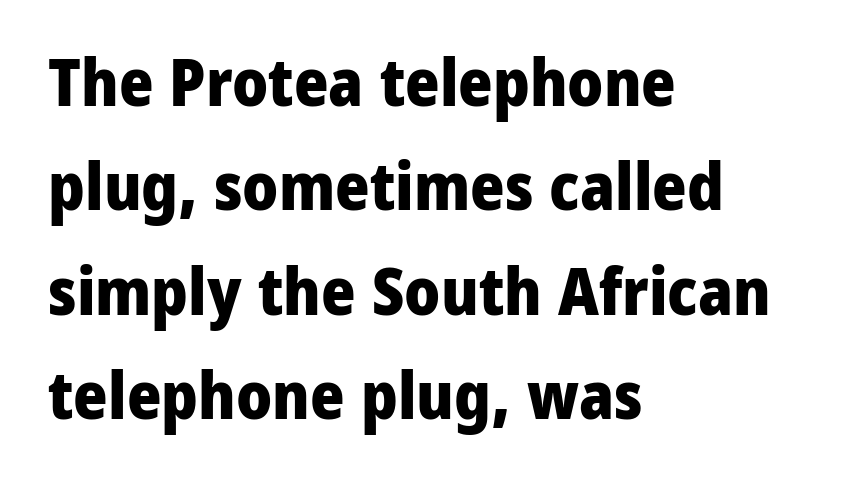
The image shows 66 px heavy sans-serif type, upright; set left-aligned, normal line spacing (1.58x), normal letter spacing, not underlined; low stroke contrast and a medium x-height.
